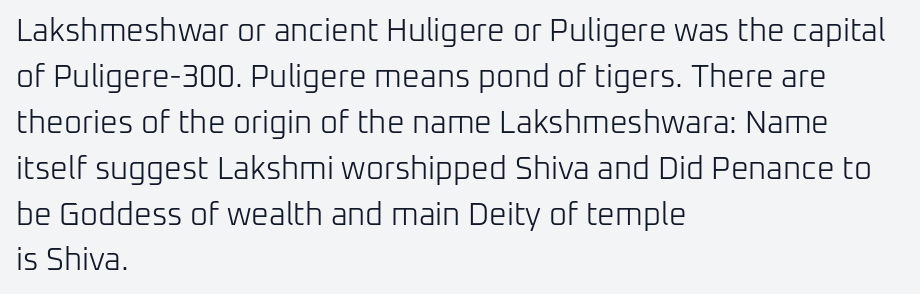
The letterforms sit at book weight or below. This rendering leaves character spacing at its baseline value. You can tell it's not italic because the verticals are truly vertical. The rows are spaced the way most documents space them.
